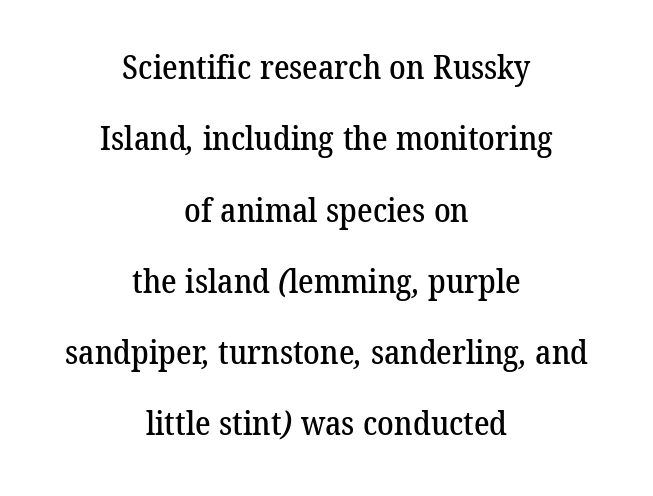
{"serif": "yes", "width": "normal", "stroke_contrast": "low", "x_height": "medium", "monospaced": "no", "underline": "no", "align": "center", "line_spacing": "loose", "line_spacing_ratio": 2.16, "letter_spacing": "normal", "letter_spacing_em": 0.0, "glyph_px": 33}
